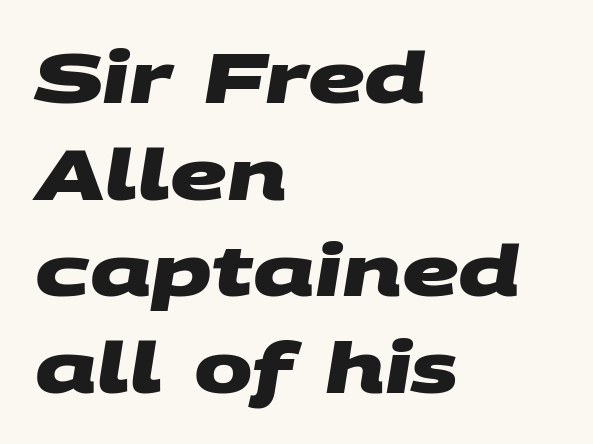
Q: Is the text bold? A: Yes.
Q: Is the typeface a serif or a sans-serif typeface? A: Sans-serif.
Q: Is the text underlined? A: No.
Q: How is the paragraph aligned? A: Left-aligned.
Q: Is the spacing between letters normal or unusually wide? A: Normal.
Q: Is the spacing between lines tight, normal or loose? A: Normal.
Q: Width (condensed, normal, or wide)? A: Wide.
Q: Stroke contrast? A: Medium.
Q: x-height? A: Large.
Q: Monospaced? A: No.
